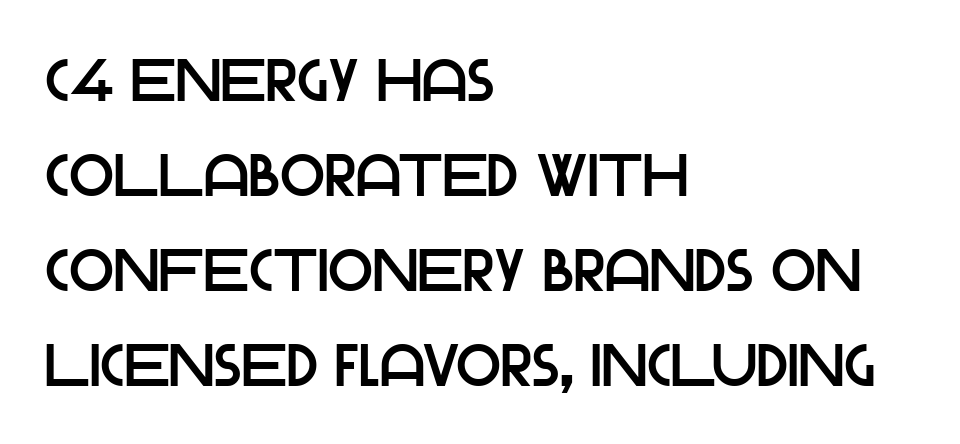
The typography opts for an upright posture over an oblique one. Just letters on the line, the space beneath them empty. Nobody touched the tracking dial on this one. All the whitespace from short lines collects on the right.
